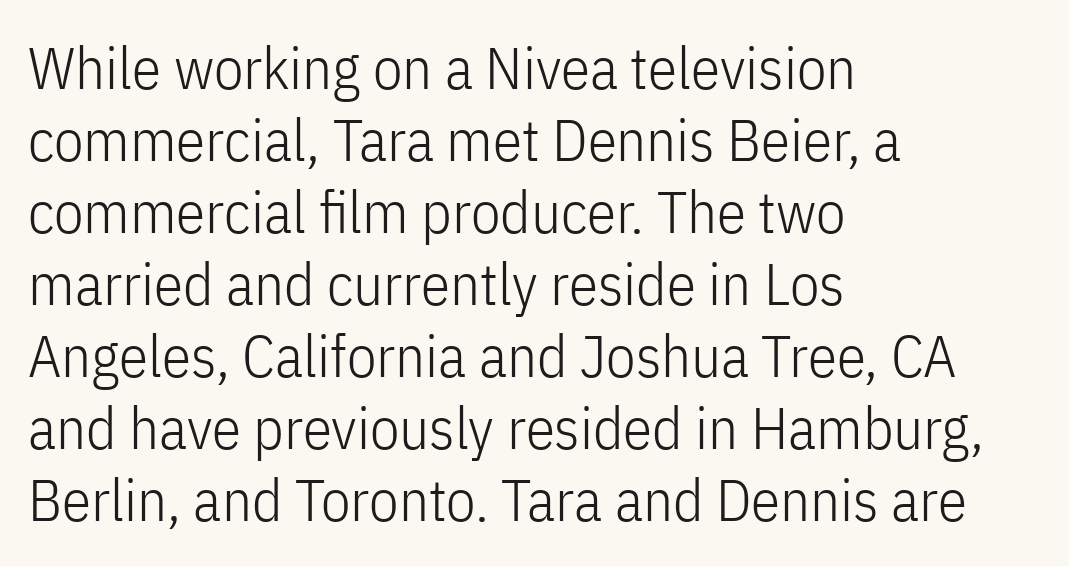
It's the straight-up-and-down kind of type. The weight tops out at a normal text grade. Observe the absence of serifs on each vertical stroke in this sample. Nobody drew a line under any word here.
